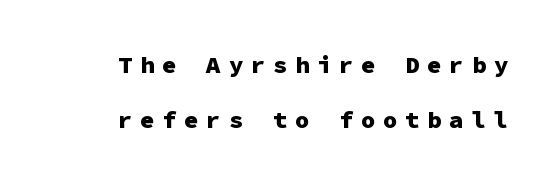
This is heavy type, rendered in bold. No word sits above an underline. Tracking value appears strongly positive — letters spread wide. The letters stand upright; this is a roman face. Leading is clearly above the norm, producing a sparse column.
